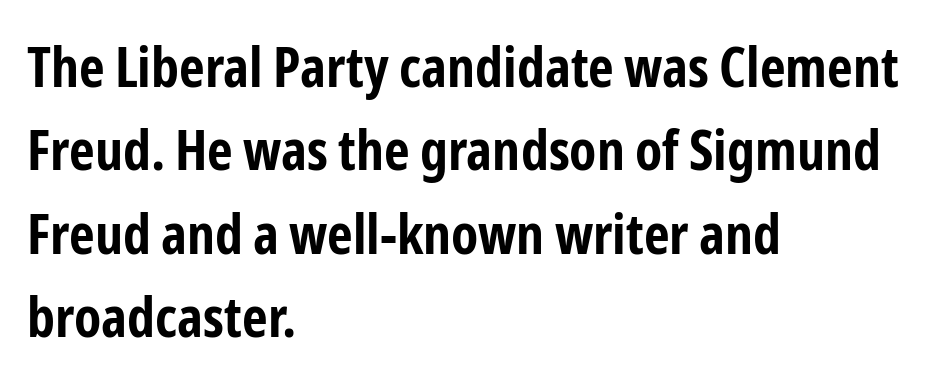
Q: Is the text bold? A: Yes.
Q: Is the text italic (slanted)? A: No, it is upright.
Q: Is the typeface a serif or a sans-serif typeface? A: Sans-serif.
Q: Is the text underlined? A: No.
Q: How is the paragraph aligned? A: Left-aligned.
Q: Is the spacing between letters normal or unusually wide? A: Normal.
Q: Is the spacing between lines tight, normal or loose? A: Normal.
Q: Width (condensed, normal, or wide)? A: Condensed.
Q: Stroke contrast? A: Low.
Q: x-height? A: Medium.
Q: Monospaced? A: No.
